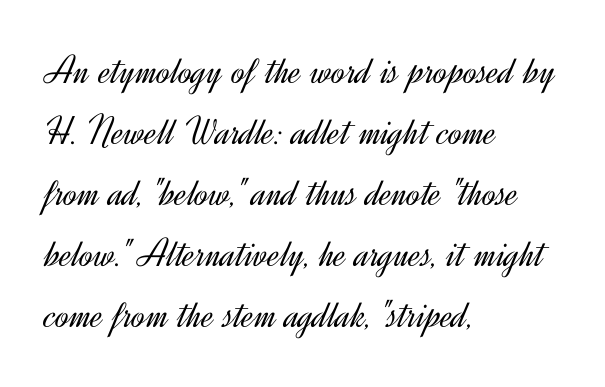
The image shows 41 px light sans-serif type; set left-aligned, normal line spacing (1.49x), normal letter spacing, not underlined; a small x-height.
